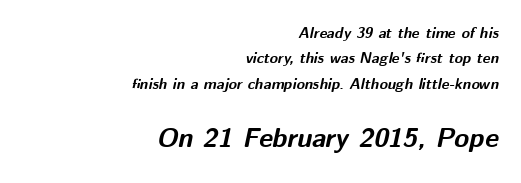
The image shows 27 px bold type, italic (leaning right); set right-aligned, normal line spacing (1.69x), normal letter spacing, not underlined; the second (bottom) block is 1.8x larger.
